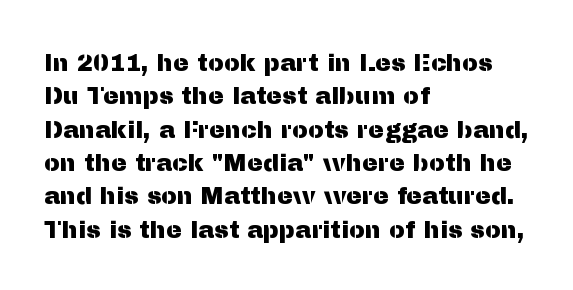
Q: Is the text italic (slanted)? A: No, it is upright.
Q: Is the text underlined? A: No.
Q: How is the paragraph aligned? A: Left-aligned.
Q: Is the spacing between letters normal or unusually wide? A: Normal.
Q: Is the spacing between lines tight, normal or loose? A: Normal.
